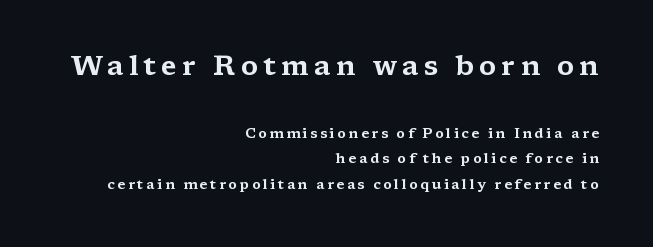
Q: Is the text italic (slanted)? A: No, it is upright.
Q: Is the typeface a serif or a sans-serif typeface? A: Serif.
Q: Is the text underlined? A: No.
Q: How is the paragraph aligned? A: Right-aligned.
Q: Which block of text is set in a larger size, the first (top) or the second (bottom)? A: The first (top) one.
Q: Width (condensed, normal, or wide)? A: Wide.
Q: Stroke contrast? A: Medium.
Q: x-height? A: Medium.
Q: Monospaced? A: No.
